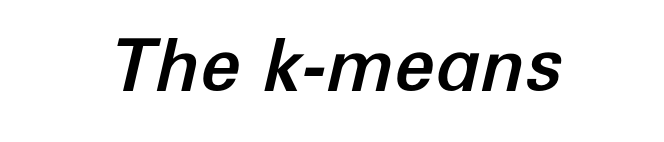
The letters advance in unequal steps, a hallmark of proportional type. The rendering keeps characters at their native spacing. Only glyphs here, with clear space below each row. You can tell it's italic because the verticals aren't actually vertical.
